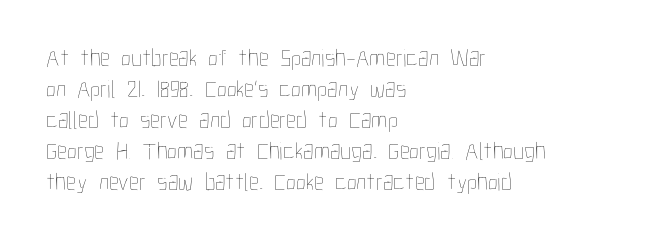
A light-to-regular cut is what we see here. Clear beneath every line of the passage. Vertical strokes here are truly vertical. The passage shown has conventional tracking throughout. Leftover space on each line is placed entirely after the last word.
